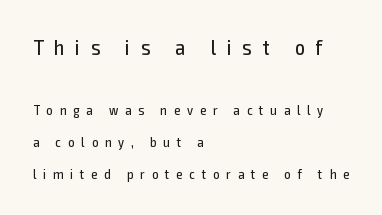
One glance says open: line gaps are wider than usual. The specimen omits any rule beneath the text block's lines. The composition opens big and finishes small. Loose tracking; the words dissolve into strings of separated letters.
